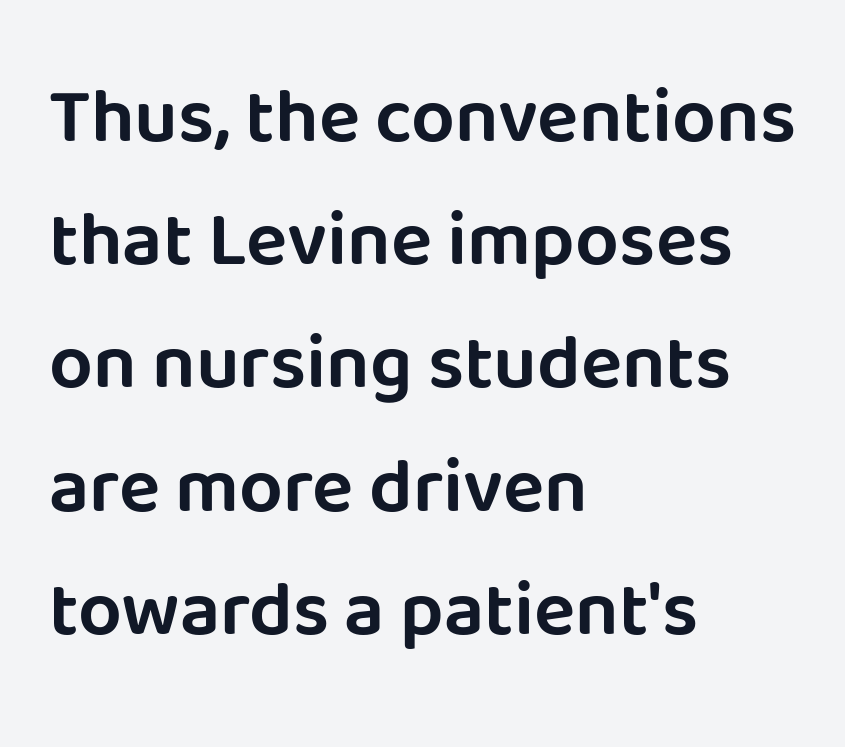
Q: Is the text italic (slanted)? A: No, it is upright.
Q: Is the typeface a serif or a sans-serif typeface? A: Sans-serif.
Q: Is the text underlined? A: No.
Q: How is the paragraph aligned? A: Left-aligned.
Q: Is the spacing between letters normal or unusually wide? A: Normal.
Q: Is the spacing between lines tight, normal or loose? A: Normal.
Q: Width (condensed, normal, or wide)? A: Normal.
Q: Stroke contrast? A: Low.
Q: x-height? A: Large.
Q: Monospaced? A: No.
